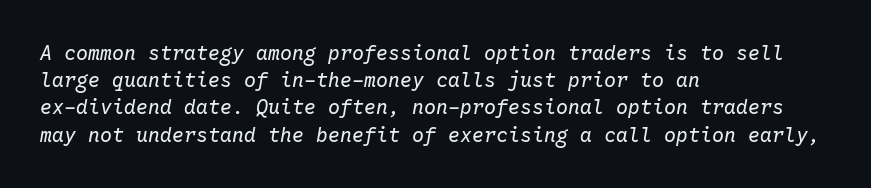
The image shows 20 px text type, italic (leaning right); set left-aligned, normal line spacing (1.36x), normal letter spacing, not underlined.
